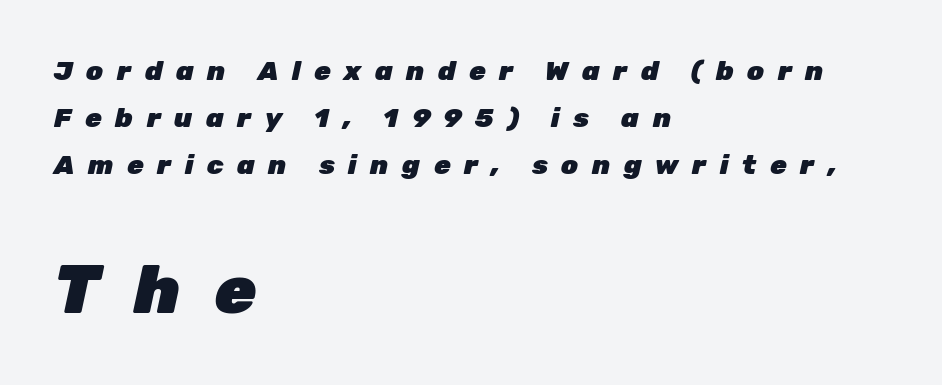
The image shows 68 px heavy type, italic (leaning right); set left-aligned, line spacing 1.74x, unusually wide letter spacing (+0.5 em), not underlined; the second (bottom) block is 2.52x larger; low stroke contrast and a medium x-height.
